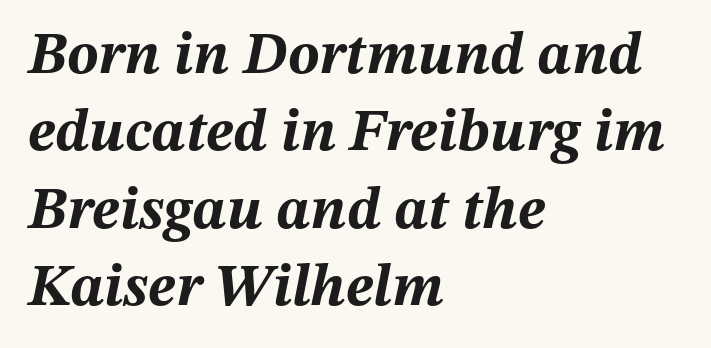
What stands out about the letter spacing? Nothing — it is the standard amount. The passage is arranged the way most books set body copy — flush left. Style check: oblique. Every letter is thick-stroked: bold, no question.
